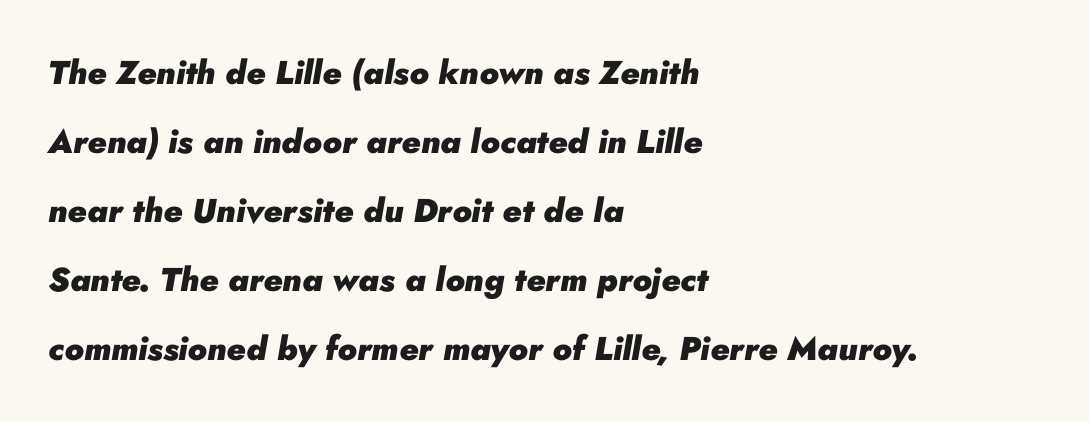
Q: Is the text bold? A: Yes.
Q: Is the text italic (slanted)? A: Yes, it leans right by about 10 degrees.
Q: Is the text underlined? A: No.
Q: How is the paragraph aligned? A: Left-aligned.
Q: Is the spacing between letters normal or unusually wide? A: Normal.
Q: Is the spacing between lines tight, normal or loose? A: Loose.
Q: Width (condensed, normal, or wide)? A: Normal.
Q: Stroke contrast? A: Low.
Q: x-height? A: Small.
Q: Monospaced? A: No.
